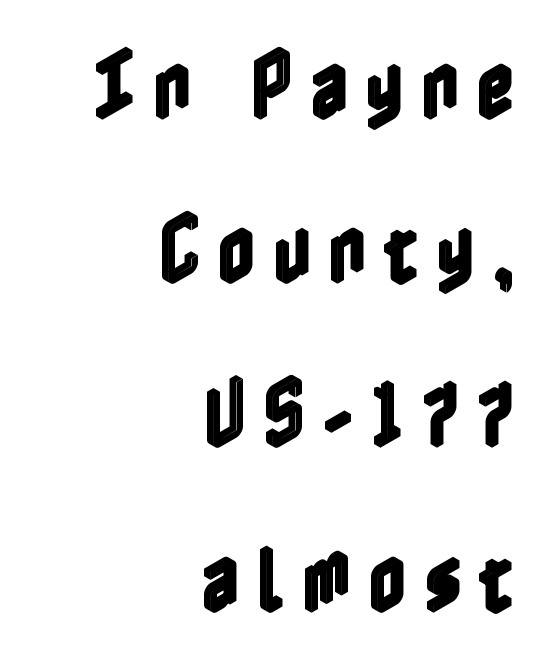
{"italic": "no", "width": "condensed", "x_height": "medium", "underline": "no", "align": "right", "line_spacing": "loose", "line_spacing_ratio": 2.19, "letter_spacing": "wide", "letter_spacing_em": 0.22, "glyph_px": 75}
